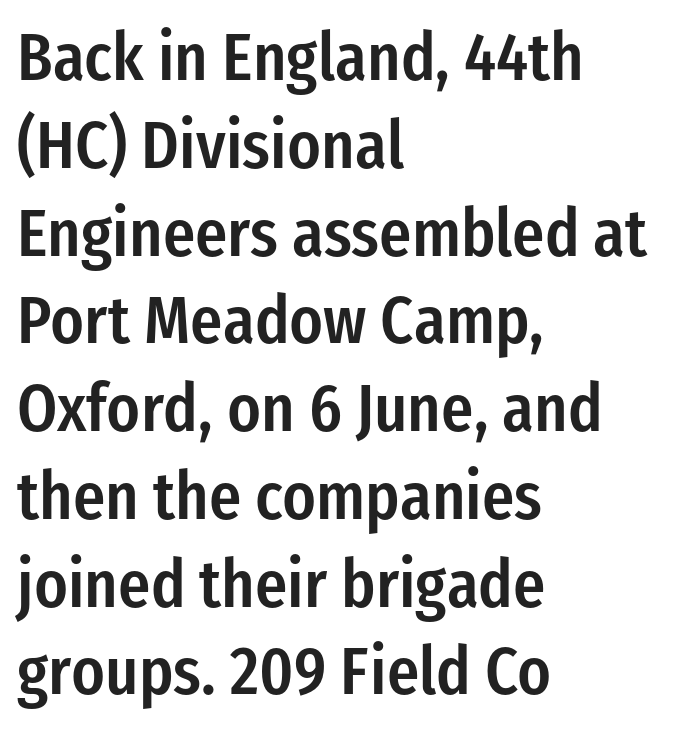
The passage shown is not underscored anywhere. Classification — sans serif. Regarding leading, the lines here are spaced in the standard way. Designer's note — italics off, roman on. What weight is shown? A semibold, between regular and bold. Looks like regular typesetting: each glyph gets only the width it needs.
